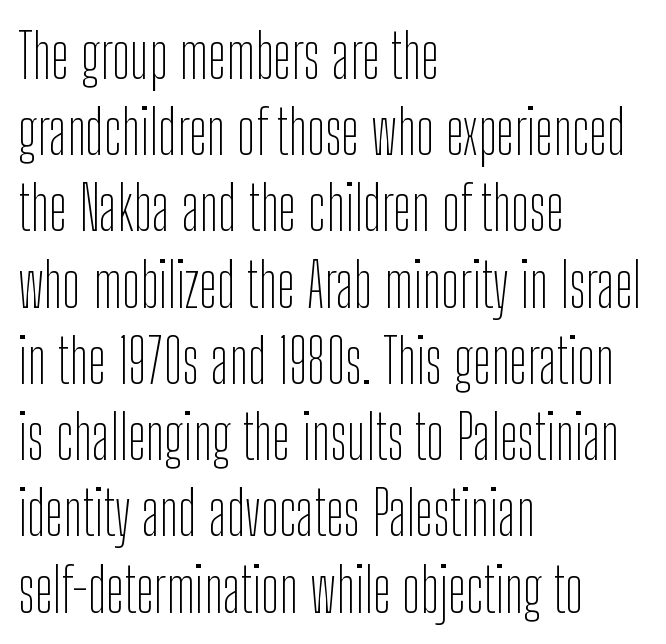
Q: Is the text bold? A: No.
Q: Is the text italic (slanted)? A: No, it is upright.
Q: Is the typeface a serif or a sans-serif typeface? A: Sans-serif.
Q: Is the text underlined? A: No.
Q: How is the paragraph aligned? A: Left-aligned.
Q: Is the spacing between letters normal or unusually wide? A: Normal.
Q: Is the spacing between lines tight, normal or loose? A: Normal.
Q: Width (condensed, normal, or wide)? A: Condensed.
Q: Stroke contrast? A: Low.
Q: x-height? A: Medium.
Q: Monospaced? A: No.
